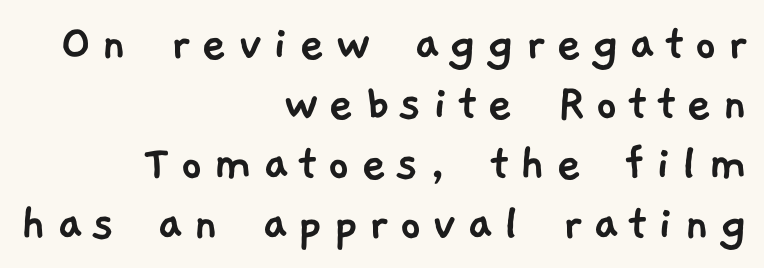
The image shows 55 px sans-serif type; set right-aligned, tight line spacing (1.09x), not underlined; low stroke contrast and a medium x-height.
